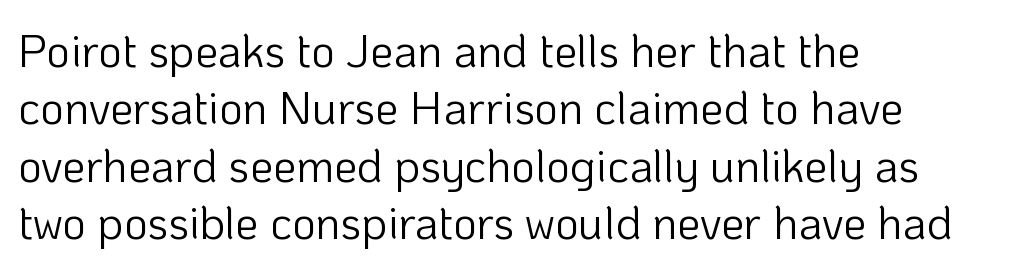
Nope, no serifs anywhere on these letters. The vertical gap from one line to the next is medium. Anything drawn beneath the words? Only blank space. The letters advance in unequal steps, a hallmark of proportional type. Caption: multi-line text, flush left, ragged right. Italic: no, the glyphs are upright roman.
